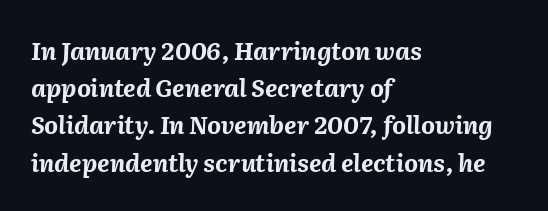
{"italic": "yes", "lean": "right", "slant_degrees": 2, "bold": "yes", "underline": "no", "align": "left", "line_spacing": "normal", "line_spacing_ratio": 1.55, "letter_spacing": "normal", "letter_spacing_em": 0.0, "glyph_px": 24}
